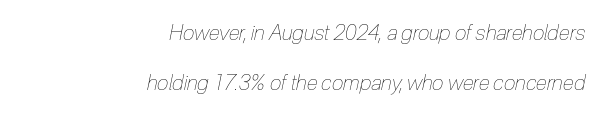
The image shows 21 px text type, italic (leaning right); set right-aligned, loose line spacing (2.36x), normal letter spacing, not underlined.
